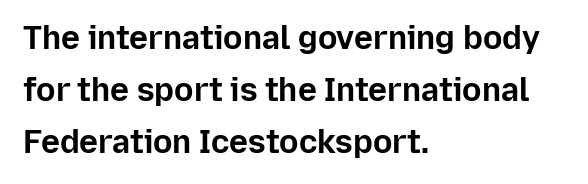
Q: Is the text bold? A: Yes.
Q: Is the text italic (slanted)? A: No, it is upright.
Q: Is the typeface a serif or a sans-serif typeface? A: Sans-serif.
Q: Is the text underlined? A: No.
Q: How is the paragraph aligned? A: Left-aligned.
Q: Is the spacing between letters normal or unusually wide? A: Normal.
Q: Is the spacing between lines tight, normal or loose? A: Normal.
Q: Width (condensed, normal, or wide)? A: Normal.
Q: Stroke contrast? A: Low.
Q: x-height? A: Medium.
Q: Monospaced? A: No.
